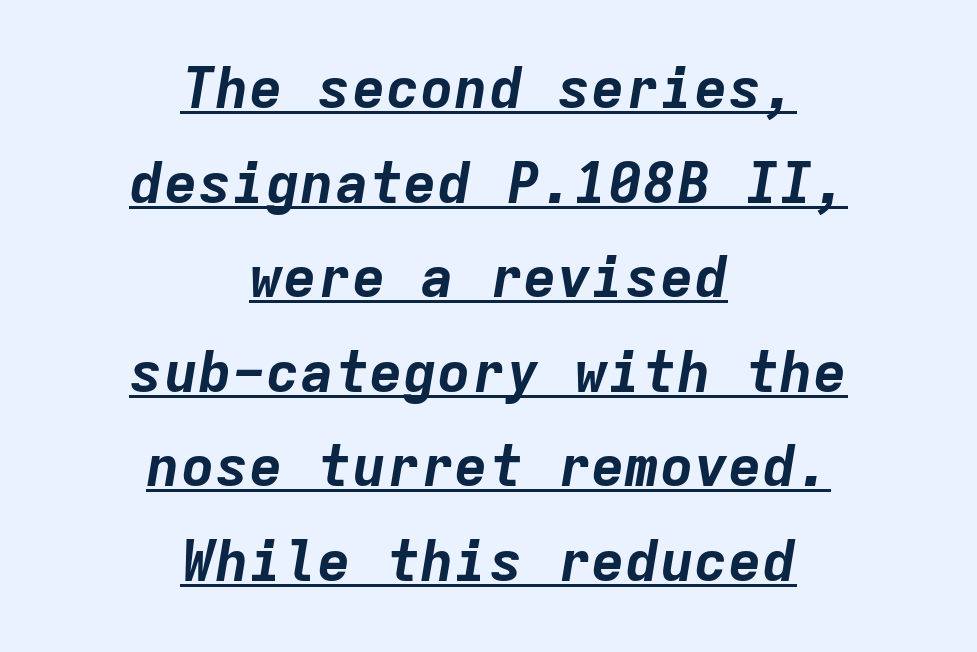
{"italic": "yes", "lean": "right", "slant_degrees": 9, "bold": "yes", "weight": "bold", "width": "normal", "stroke_contrast": "low", "x_height": "medium", "monospaced": "yes", "underline": "yes", "align": "center", "line_spacing": "normal", "line_spacing_ratio": 1.66, "letter_spacing": "normal", "letter_spacing_em": 0.0, "glyph_px": 57}
